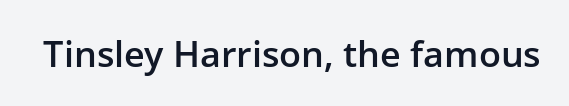
The image shows 36 px semibold sans-serif type, upright; set normal letter spacing, not underlined; low stroke contrast and a medium x-height.
